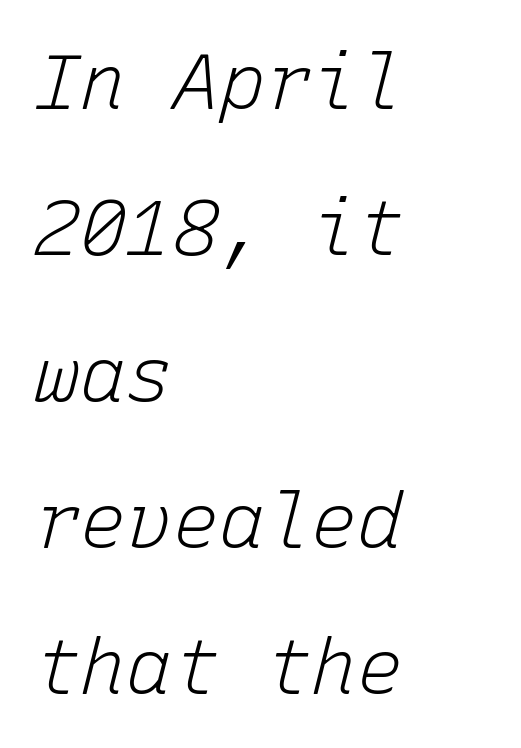
Slanted lettering throughout. This sample is left-justified, so line endings fall wherever the words run out. Summary of weight: not heavy and not bold. The letters march in equal steps, a hallmark of fixed-pitch type. The area under the type is left untouched.
